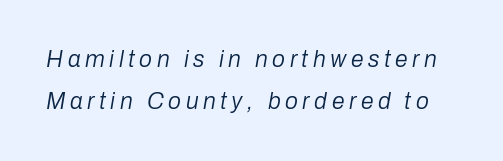
The image shows 23 px text type, italic (leaning right); set line spacing 1.83x, unusually wide letter spacing (+0.2 em), not underlined.
